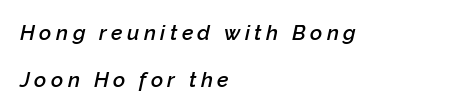
Q: Is the text bold? A: Semi-bold.
Q: Is the text italic (slanted)? A: Yes, it leans right by about 12 degrees.
Q: Is the text underlined? A: No.
Q: How is the paragraph aligned? A: Left-aligned.
Q: Is the spacing between letters normal or unusually wide? A: Unusually wide.
Q: Is the spacing between lines tight, normal or loose? A: Loose.
